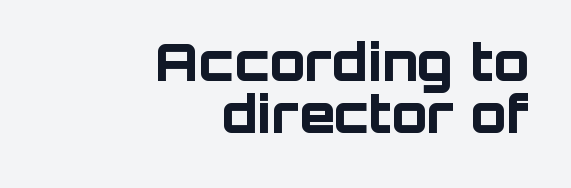
Q: Is the text bold? A: Yes.
Q: Is the text italic (slanted)? A: No, it is upright.
Q: Is the typeface a serif or a sans-serif typeface? A: Sans-serif.
Q: Is the text underlined? A: No.
Q: How is the paragraph aligned? A: Right-aligned.
Q: Is the spacing between letters normal or unusually wide? A: Normal.
Q: Is the spacing between lines tight, normal or loose? A: Tight.
Q: Width (condensed, normal, or wide)? A: Normal.
Q: Stroke contrast? A: Low.
Q: x-height? A: Large.
Q: Monospaced? A: No.
